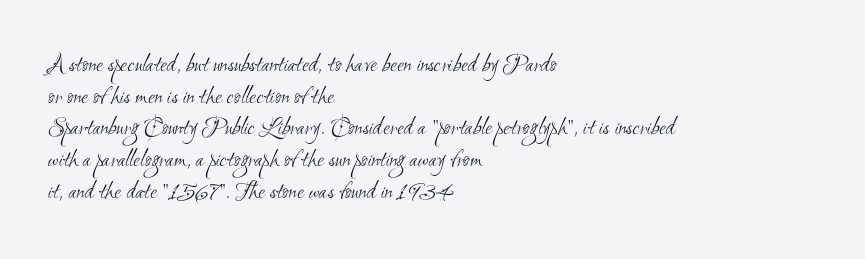
A quiet, ordinary-to-light weight characterises the typeface. Decoration check: the copy has no underline. What stands out about the letter spacing? Nothing — it is the standard amount. Every row of glyphs begins at an identical x-position on the left. Leading matches the norm, producing a regular column.
